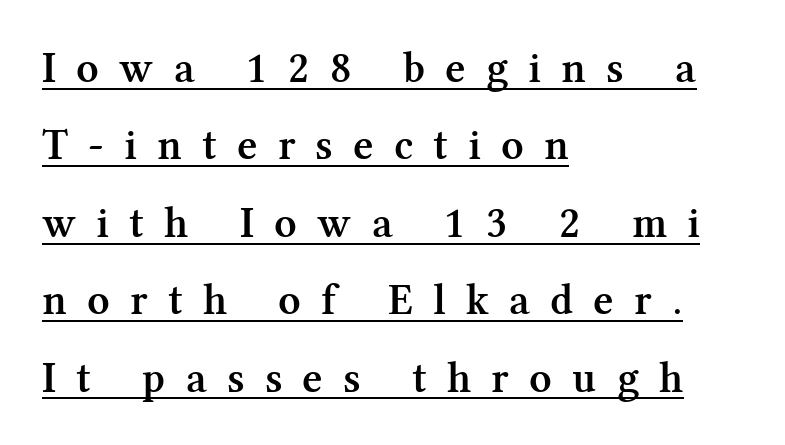
You can see a thin bar hugging the bottom of the glyphs. The font is running at a semibold setting, under full bold. Regarding serifs, this sample has them. Loose tracking; the words dissolve into strings of separated letters. The face used here is proportionally spaced, like ordinary book or web type.
